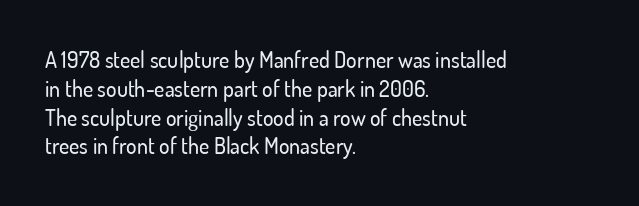
{"italic": "no", "underline": "no", "align": "left", "line_spacing": "normal", "line_spacing_ratio": 1.31, "letter_spacing": "normal", "letter_spacing_em": 0.0, "glyph_px": 22}
